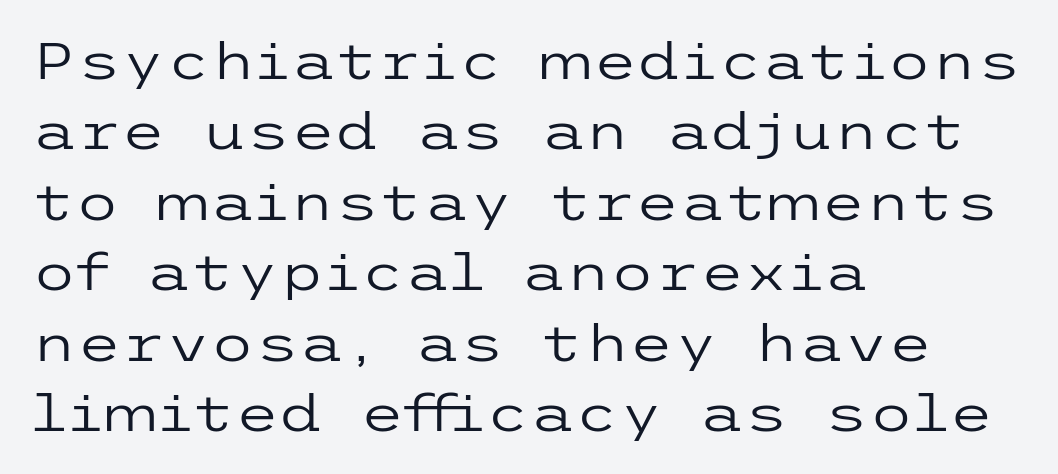
Q: Is the text bold? A: No.
Q: Is the text italic (slanted)? A: No, it is upright.
Q: Is the typeface a serif or a sans-serif typeface? A: Sans-serif.
Q: Is the text underlined? A: No.
Q: How is the paragraph aligned? A: Left-aligned.
Q: Is the spacing between letters normal or unusually wide? A: Normal.
Q: Is the spacing between lines tight, normal or loose? A: Normal.
Q: Width (condensed, normal, or wide)? A: Wide.
Q: Stroke contrast? A: Low.
Q: x-height? A: Medium.
